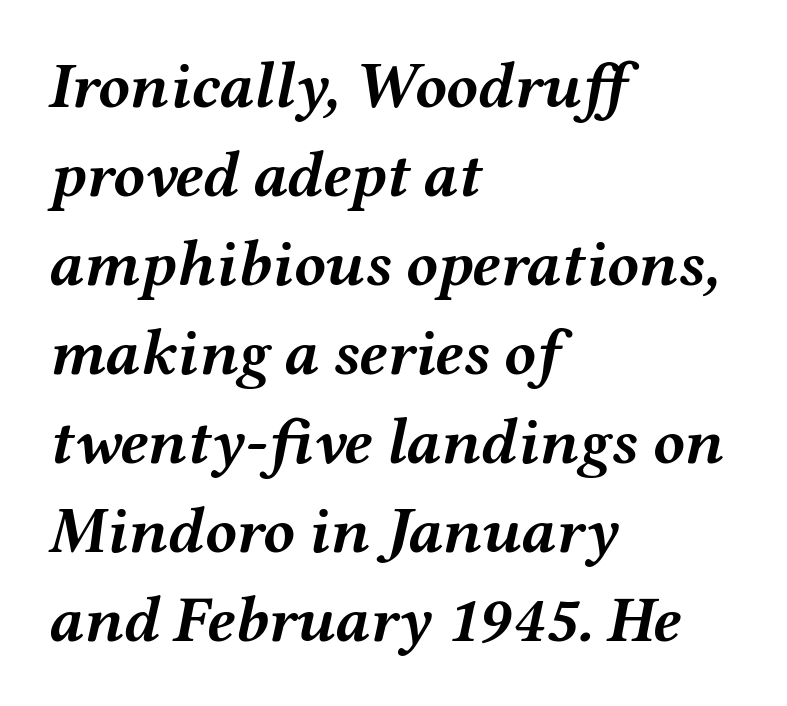
The image shows 65 px semibold, wide type, italic (leaning right); set left-aligned, normal line spacing (1.37x), normal letter spacing, not underlined; medium stroke contrast and a medium x-height.
